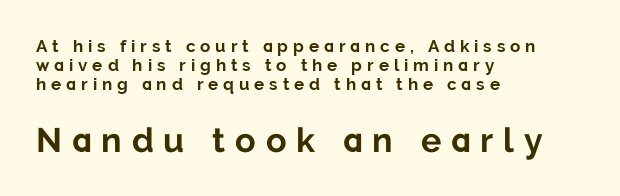
This sample trades vertical openness for compactness between lines. Observe the absence of serifs on each vertical stroke in this sample. The area under the type is left untouched. No italicization has been applied; the sample stays upright. I'd describe the lettering as bold — thick and assertive. Substantial extra tracking has been applied to these lines.
